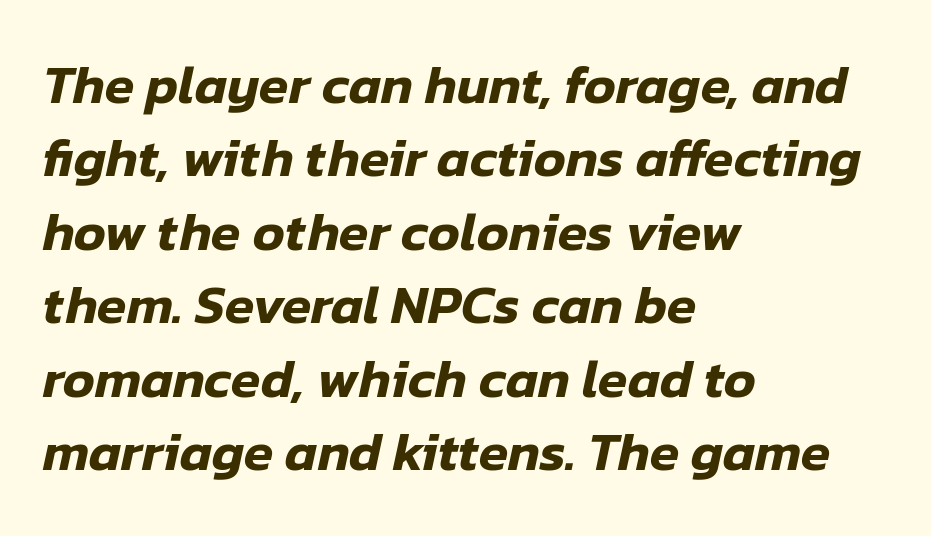
Q: Is the text italic (slanted)? A: Yes, it leans right by about 12 degrees.
Q: Is the text underlined? A: No.
Q: How is the paragraph aligned? A: Left-aligned.
Q: Is the spacing between letters normal or unusually wide? A: Normal.
Q: Is the spacing between lines tight, normal or loose? A: Normal.
Q: Width (condensed, normal, or wide)? A: Normal.
Q: Stroke contrast? A: Low.
Q: x-height? A: Medium.
Q: Monospaced? A: No.
